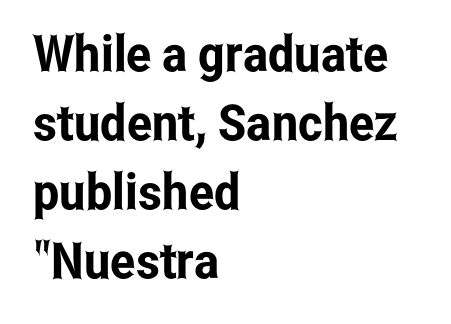
Q: Is the text italic (slanted)? A: No, it is upright.
Q: Is the typeface a serif or a sans-serif typeface? A: Sans-serif.
Q: Is the text underlined? A: No.
Q: How is the paragraph aligned? A: Left-aligned.
Q: Is the spacing between letters normal or unusually wide? A: Normal.
Q: Is the spacing between lines tight, normal or loose? A: Normal.
Q: Width (condensed, normal, or wide)? A: Condensed.
Q: Stroke contrast? A: Low.
Q: x-height? A: Medium.
Q: Monospaced? A: No.
